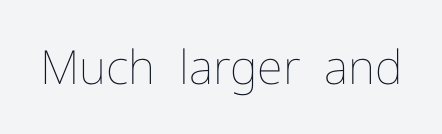
Ordinary non-slanted type is in use. The weight would be labelled regular, book, light, or lighter still. Check the space under the baseline: it is left empty. The gaps between neighbouring characters are ordinary and unremarkable. Note the varied advance widths — an 'i' is clearly narrower than an 'm'.
